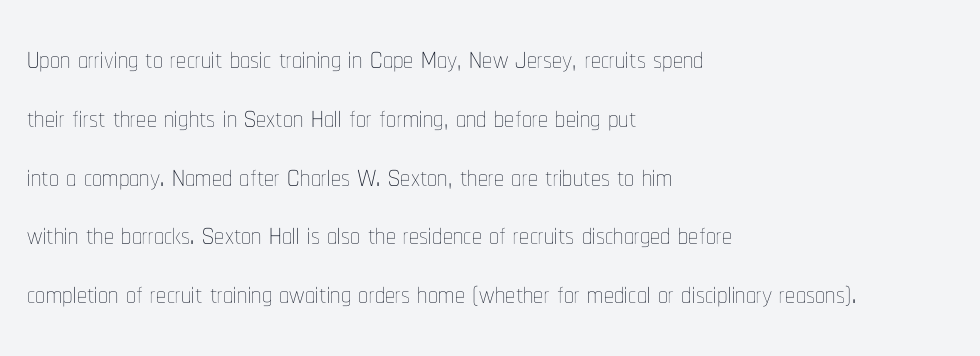
{"italic": "no", "bold": "no", "weight": "thin", "width": "condensed", "stroke_contrast": "low", "x_height": "medium", "monospaced": "no", "underline": "no", "align": "left", "line_spacing": "normal", "line_spacing_ratio": 1.47, "letter_spacing": "normal", "letter_spacing_em": 0.0, "glyph_px": 40}
